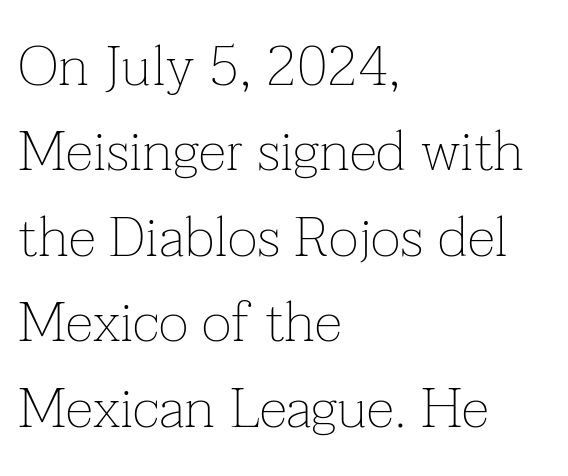
The image shows 57 px thin serif type, upright; set left-aligned, normal line spacing (1.5x), normal letter spacing, not underlined; low stroke contrast and a medium x-height.
